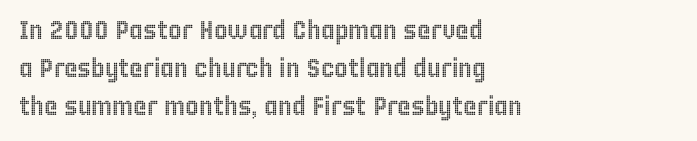
The image shows 26 px text type, upright; set left-aligned, normal line spacing (1.46x), normal letter spacing, not underlined.
